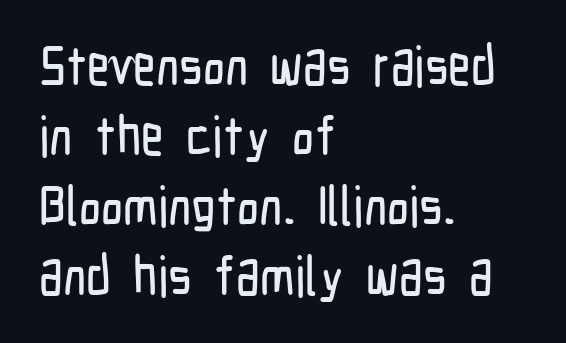
{"serif": "no", "italic": "no", "width": "condensed", "stroke_contrast": "low", "x_height": "medium", "monospaced": "no", "underline": "no", "align": "left", "line_spacing": "normal", "line_spacing_ratio": 1.27, "letter_spacing": "normal", "letter_spacing_em": 0.0, "glyph_px": 55}
